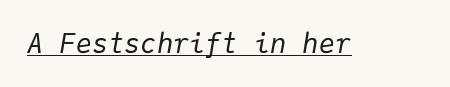
Q: Is the text bold? A: No.
Q: Is the text italic (slanted)? A: Yes, it leans right by about 9 degrees.
Q: Is the text underlined? A: Yes.
Q: Is the spacing between letters normal or unusually wide? A: Normal.
